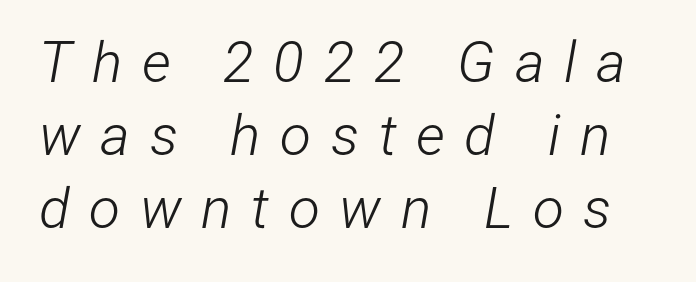
{"italic": "yes", "lean": "right", "slant_degrees": 12, "bold": "no", "weight": "light", "width": "condensed", "stroke_contrast": "low", "x_height": "medium", "monospaced": "no", "underline": "no", "line_spacing": "normal", "line_spacing_ratio": 1.28, "letter_spacing": "wide", "letter_spacing_em": 0.34, "glyph_px": 57}
